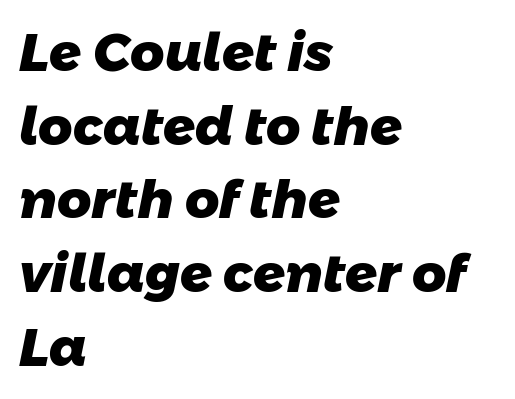
The image shows 53 px heavy sans-serif type; set left-aligned, normal line spacing (1.39x), normal letter spacing, not underlined; low stroke contrast and a medium x-height.
